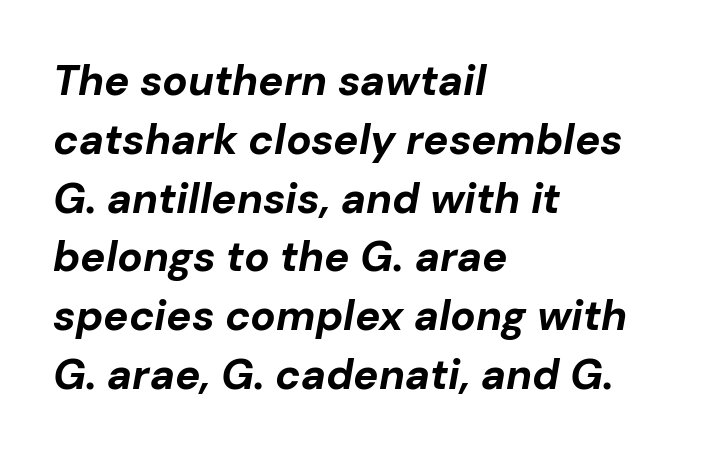
Q: Is the text bold? A: Yes.
Q: Is the text italic (slanted)? A: Yes, it leans right by about 10 degrees.
Q: Is the text underlined? A: No.
Q: How is the paragraph aligned? A: Left-aligned.
Q: Is the spacing between letters normal or unusually wide? A: Normal.
Q: Is the spacing between lines tight, normal or loose? A: Normal.
Q: Width (condensed, normal, or wide)? A: Normal.
Q: Stroke contrast? A: Low.
Q: x-height? A: Medium.
Q: Monospaced? A: No.
